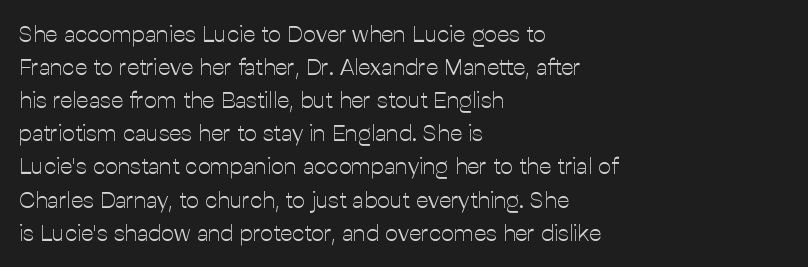
Q: Is the text bold? A: No.
Q: Is the text italic (slanted)? A: No, it is upright.
Q: Is the text underlined? A: No.
Q: How is the paragraph aligned? A: Left-aligned.
Q: Is the spacing between letters normal or unusually wide? A: Normal.
Q: Is the spacing between lines tight, normal or loose? A: Normal.
